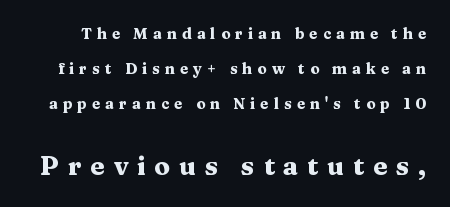
{"italic": "no", "bold": "yes", "underline": "no", "line_spacing": "loose", "line_spacing_ratio": 2.32, "letter_spacing": "wide", "letter_spacing_em": 0.34, "larger_block": "second", "size_ratio": 1.73, "glyph_px": 26}
